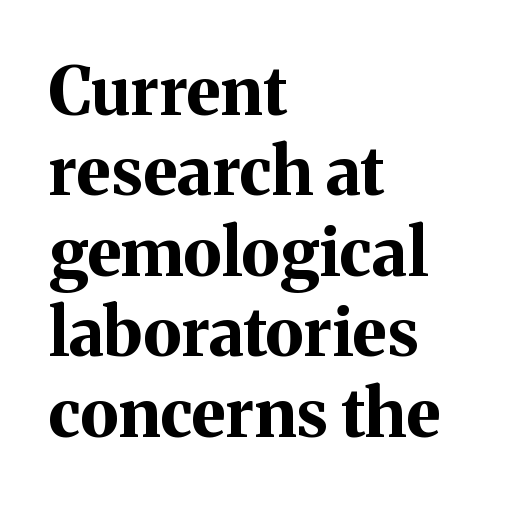
{"serif": "yes", "italic": "no", "bold": "yes", "weight": "bold", "width": "normal", "stroke_contrast": "medium", "x_height": "medium", "monospaced": "no", "underline": "no", "align": "left", "line_spacing_ratio": 1.2, "letter_spacing": "normal", "letter_spacing_em": 0.0, "glyph_px": 67}
